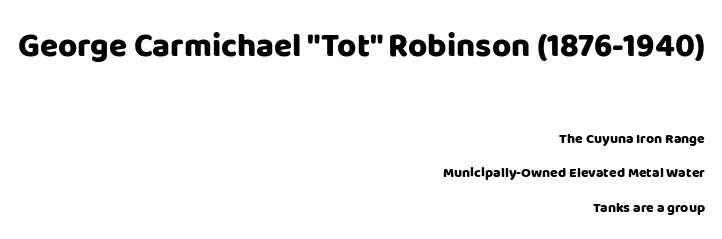
It's the straight-up-and-down kind of type. Larger block? The one above; the one below is distinctly smaller. In terms of weight, the rendering is a true, heavy bold. Students, observe: this is what heavily led, spacious text looks like.
